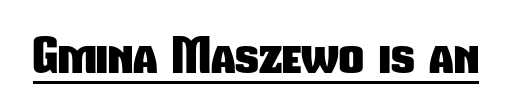
Q: Is the text bold? A: Yes.
Q: Is the typeface a serif or a sans-serif typeface? A: Sans-serif.
Q: Is the text underlined? A: Yes.
Q: Is the spacing between letters normal or unusually wide? A: Normal.
Q: Width (condensed, normal, or wide)? A: Condensed.
Q: Stroke contrast? A: Low.
Q: x-height? A: Medium.
Q: Monospaced? A: No.
